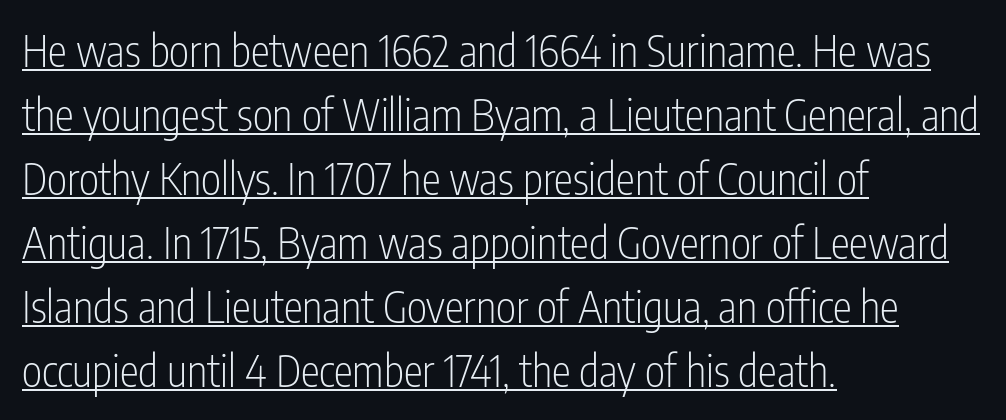
The image shows 43 px light, condensed sans-serif type, upright; set left-aligned, normal line spacing (1.49x), normal letter spacing, underlined; low stroke contrast and a medium x-height.
